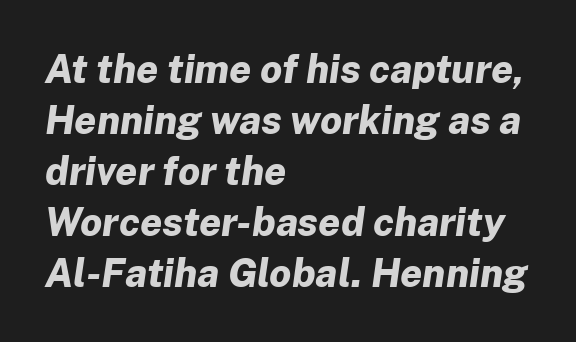
{"italic": "yes", "lean": "right", "slant_degrees": 8, "bold": "yes", "weight": "bold", "width": "normal", "stroke_contrast": "low", "x_height": "medium", "monospaced": "no", "underline": "no", "align": "left", "line_spacing": "normal", "line_spacing_ratio": 1.31, "letter_spacing": "normal", "letter_spacing_em": 0.0, "glyph_px": 39}
